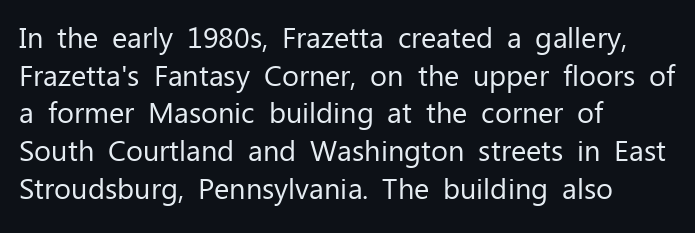
Is the letter spacing exaggerated? No — it looks like the ordinary default. Compared with a typical body face, this is equally light or lighter still. The axis of the letterforms is exactly vertical. Nothing sits at the stroke ends, so this counts as sans-serif. You could not count columns in this text — the font is proportionally spaced. In CSS terms this would be text-align: left.
